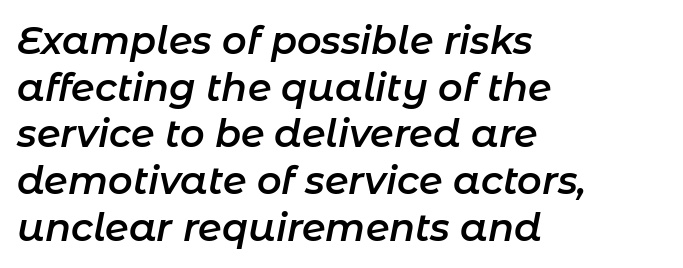
{"italic": "yes", "lean": "right", "slant_degrees": 11, "bold": "semi", "weight": "semibold", "width": "normal", "stroke_contrast": "low", "x_height": "medium", "monospaced": "no", "underline": "no", "align": "left", "line_spacing_ratio": 1.23, "letter_spacing": "normal", "letter_spacing_em": 0.0, "glyph_px": 38}
